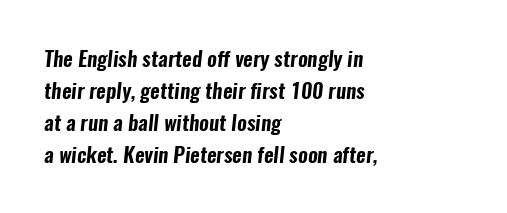
{"underline": "no", "align": "left", "line_spacing": "normal", "line_spacing_ratio": 1.52, "letter_spacing": "normal", "letter_spacing_em": 0.0, "glyph_px": 21}
